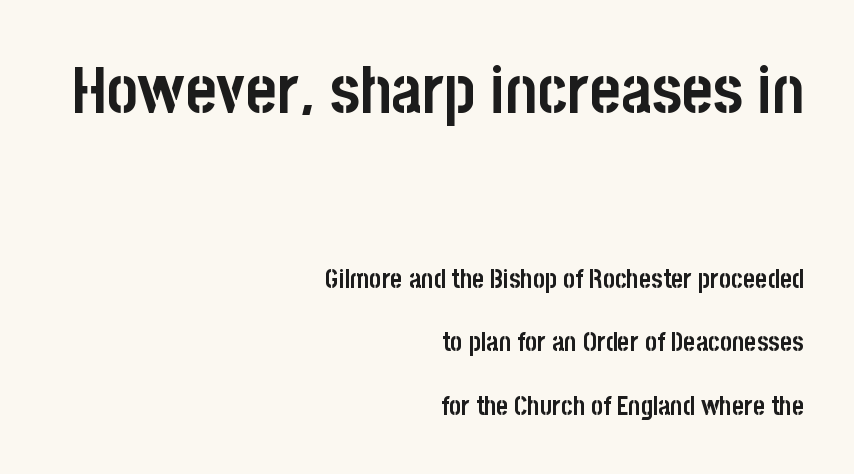
{"serif": "no", "italic": "no", "bold": "yes", "weight": "semibold", "width": "condensed", "stroke_contrast": "low", "x_height": "large", "monospaced": "no", "underline": "no", "align": "right", "line_spacing": "loose", "line_spacing_ratio": 2.43, "letter_spacing": "normal", "letter_spacing_em": 0.0, "larger_block": "first", "size_ratio": 2.54, "glyph_px": 66}
